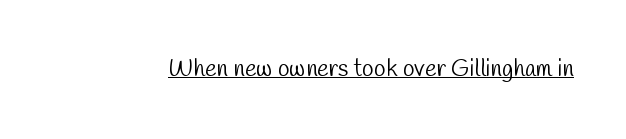
Q: Is the text bold? A: No.
Q: Is the text underlined? A: Yes.
Q: Is the spacing between letters normal or unusually wide? A: Normal.
